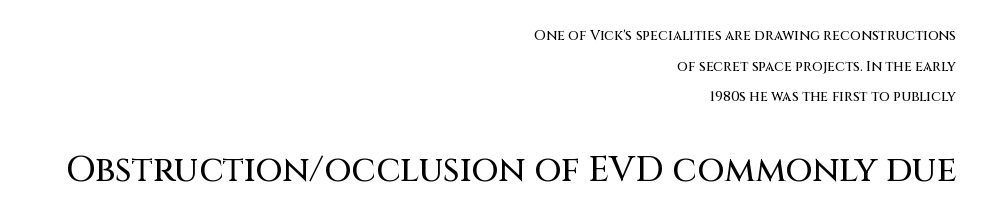
The image shows 35 px sans-serif type, upright; set right-aligned, loose line spacing (2.18x), normal letter spacing, not underlined; the second (bottom) block is 2.5x larger; medium stroke contrast and a large x-height.
